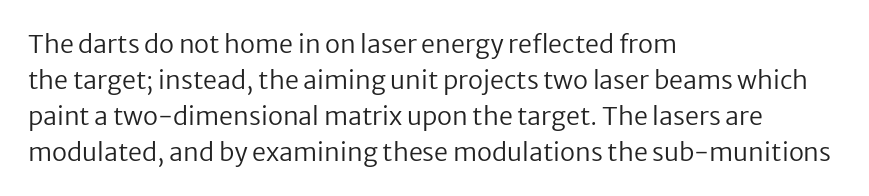
{"italic": "no", "bold": "no", "underline": "no", "align": "left", "line_spacing": "normal", "line_spacing_ratio": 1.44, "letter_spacing": "normal", "letter_spacing_em": 0.0, "glyph_px": 25}
